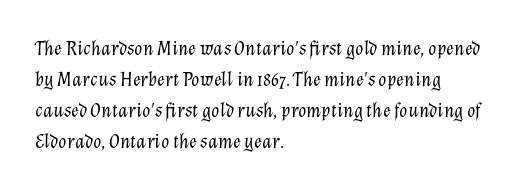
The image shows 21 px text type, italic (leaning right); set left-aligned, normal line spacing (1.47x), normal letter spacing, not underlined.
